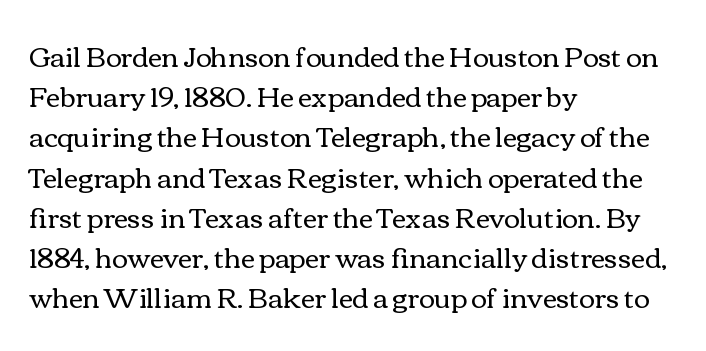
The paragraph shown leans on its left margin. Has an underline been added? It has not. The font's upright variant was chosen for this text. The cut favours lightness, reaching ordinary text weight at its darkest.
